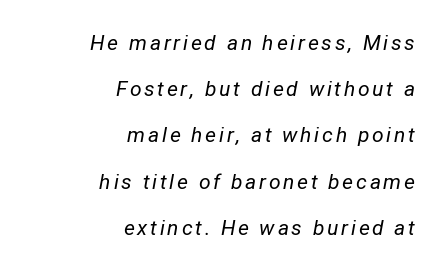
The image shows 21 px text type, italic (leaning right); set right-aligned, loose line spacing (2.2x), not underlined.
